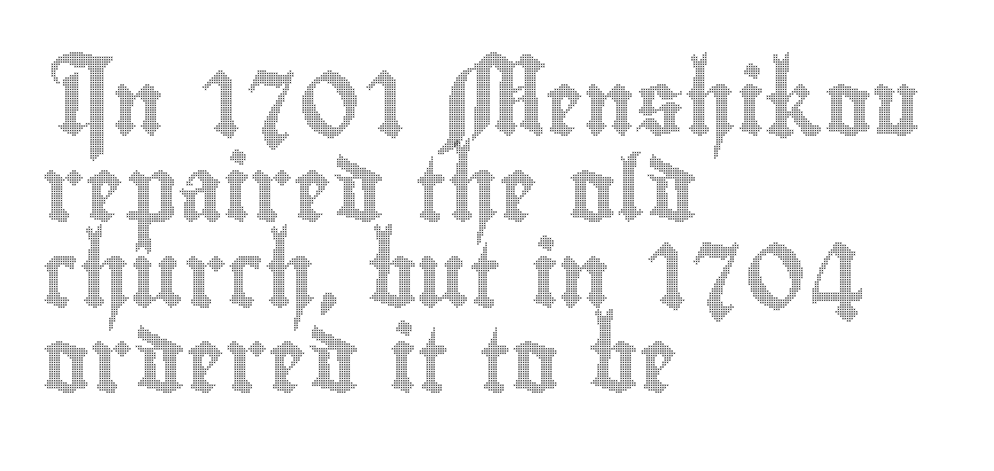
The image shows 64 px condensed type, upright; set left-aligned, normal line spacing (1.34x), normal letter spacing, not underlined; a small x-height.
